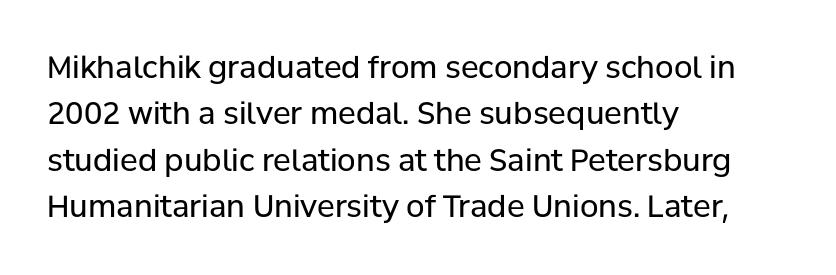
The image shows 30 px regular-weight sans-serif type, upright; set left-aligned, normal line spacing (1.55x), normal letter spacing, not underlined; low stroke contrast and a medium x-height.
